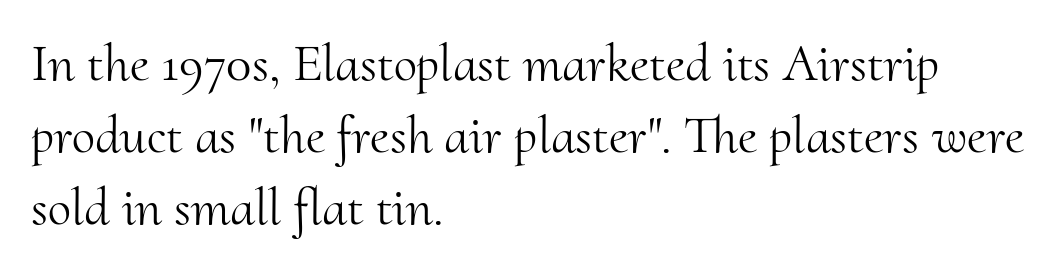
The image shows 53 px light serif type, upright; set left-aligned, normal line spacing (1.36x), normal letter spacing, not underlined; medium stroke contrast and a small x-height.
